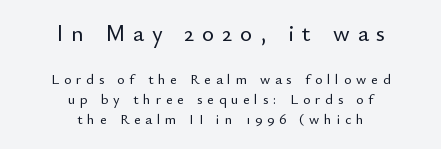
The image shows 23 px text type, upright; set centered, normal line spacing (1.42x), unusually wide letter spacing (+0.35 em), not underlined; the first (top) block is 1.64x larger.
